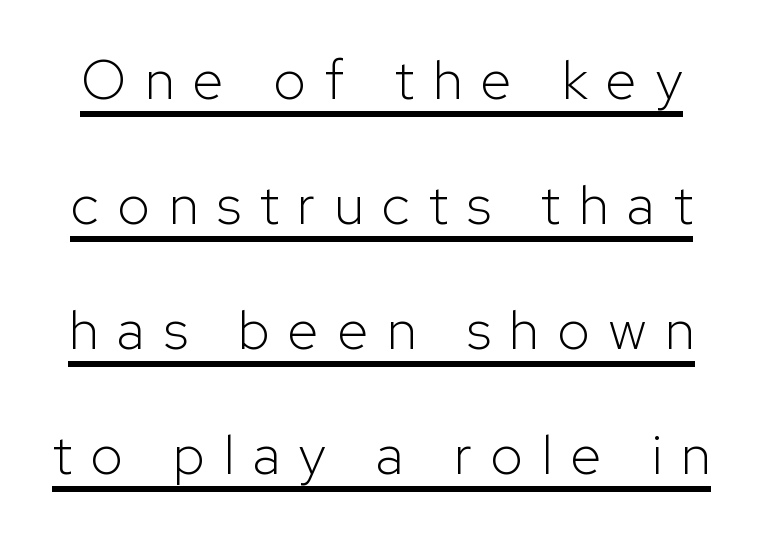
The image shows 55 px light sans-serif type, upright; set loose line spacing (2.27x), unusually wide letter spacing (+0.35 em), underlined; low stroke contrast and a medium x-height.
